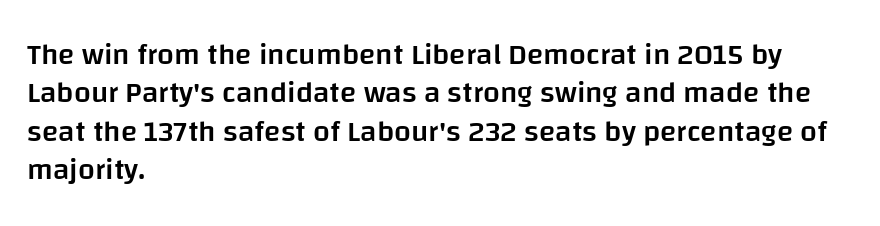
Q: Is the text bold? A: Semi-bold.
Q: Is the text italic (slanted)? A: No, it is upright.
Q: Is the typeface a serif or a sans-serif typeface? A: Sans-serif.
Q: Is the text underlined? A: No.
Q: How is the paragraph aligned? A: Left-aligned.
Q: Is the spacing between letters normal or unusually wide? A: Normal.
Q: Is the spacing between lines tight, normal or loose? A: Normal.
Q: Width (condensed, normal, or wide)? A: Normal.
Q: Stroke contrast? A: Low.
Q: x-height? A: Large.
Q: Monospaced? A: No.
